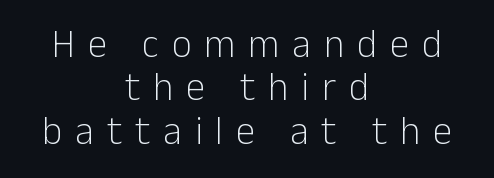
The image shows 39 px light sans-serif type, upright; set centered, tight line spacing (1.11x), unusually wide letter spacing (+0.33 em), not underlined; low stroke contrast and a medium x-height.
